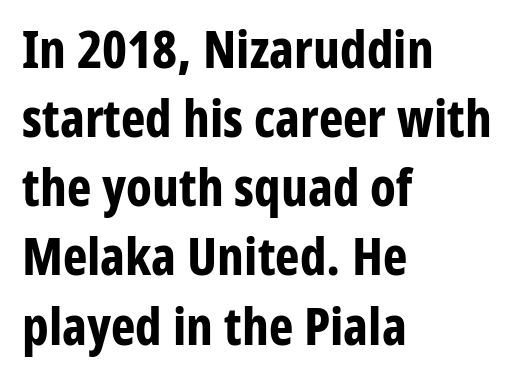
Q: Is the text bold? A: Yes.
Q: Is the text italic (slanted)? A: No, it is upright.
Q: Is the typeface a serif or a sans-serif typeface? A: Sans-serif.
Q: Is the text underlined? A: No.
Q: How is the paragraph aligned? A: Left-aligned.
Q: Is the spacing between letters normal or unusually wide? A: Normal.
Q: Is the spacing between lines tight, normal or loose? A: Normal.
Q: Width (condensed, normal, or wide)? A: Condensed.
Q: Stroke contrast? A: Low.
Q: x-height? A: Medium.
Q: Monospaced? A: No.
